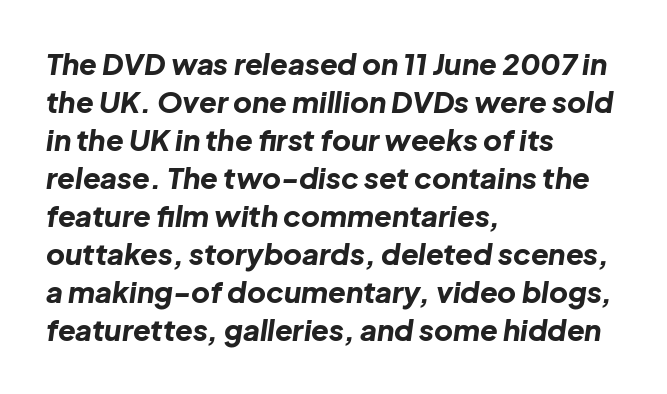
Q: Is the text bold? A: Yes.
Q: Is the text italic (slanted)? A: Yes, it leans right by about 8 degrees.
Q: Is the text underlined? A: No.
Q: How is the paragraph aligned? A: Left-aligned.
Q: Is the spacing between letters normal or unusually wide? A: Normal.
Q: Is the spacing between lines tight, normal or loose? A: Normal.
Q: Width (condensed, normal, or wide)? A: Normal.
Q: Stroke contrast? A: Low.
Q: x-height? A: Medium.
Q: Monospaced? A: No.
